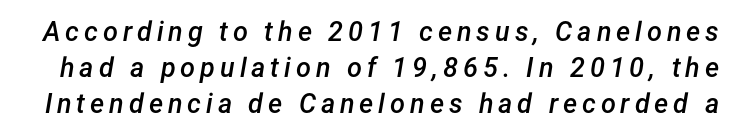
Does the weight exceed regular? Yes, but only to semibold. A typesetter would call this leading conventional body-copy spacing. Rule under the text: the space is simply empty. The font's italic variant was chosen for this text.
